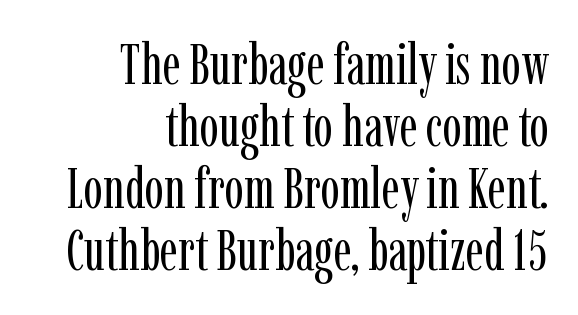
The image shows 57 px regular-weight, condensed serif type, upright; set right-aligned, tight line spacing (1.09x), normal letter spacing, not underlined; low stroke contrast and a medium x-height.
